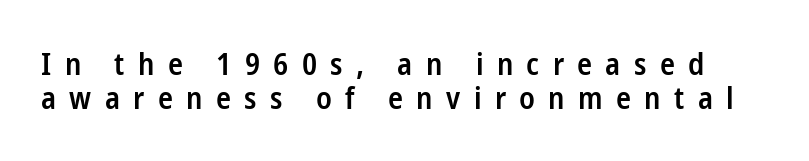
Q: Is the text bold? A: Semi-bold.
Q: Is the text italic (slanted)? A: No, it is upright.
Q: Is the typeface a serif or a sans-serif typeface? A: Sans-serif.
Q: Is the text underlined? A: No.
Q: Is the spacing between letters normal or unusually wide? A: Unusually wide.
Q: Is the spacing between lines tight, normal or loose? A: Tight.
Q: Width (condensed, normal, or wide)? A: Condensed.
Q: Stroke contrast? A: Low.
Q: x-height? A: Medium.
Q: Monospaced? A: No.
